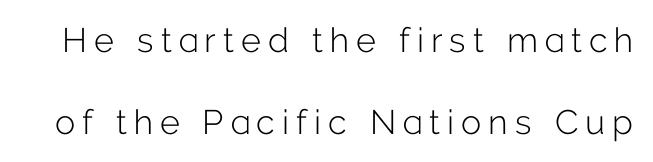
Just letters on the line, the space beneath them empty. Varying glyph widths throughout — classic text-font behaviour. Posture: straight, roman, zero tilt. Baseline-to-baseline distance is far greater than the letter height. This sample uses a sans-serif face.
